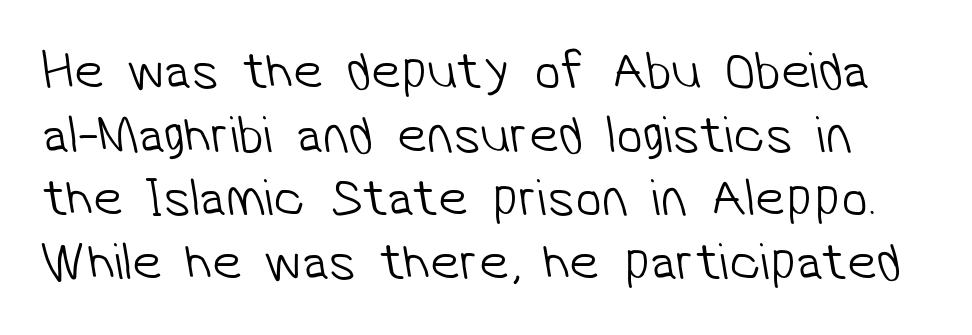
The image shows 53 px light sans-serif type; set line spacing 1.2x, normal letter spacing, not underlined; low stroke contrast and a medium x-height.
